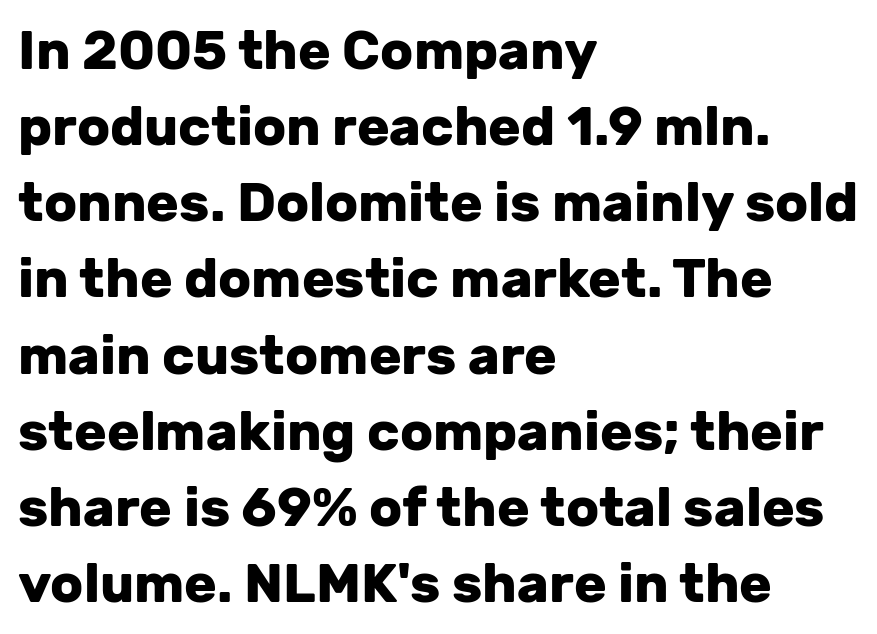
{"serif": "no", "italic": "no", "bold": "yes", "weight": "heavy", "width": "normal", "stroke_contrast": "low", "x_height": "medium", "monospaced": "no", "underline": "no", "align": "left", "line_spacing": "normal", "line_spacing_ratio": 1.41, "letter_spacing": "normal", "letter_spacing_em": 0.0, "glyph_px": 54}
